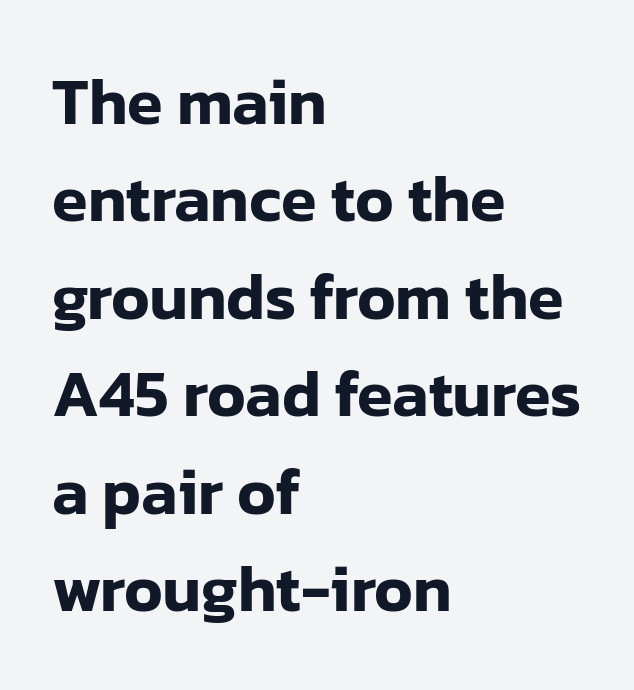
Every row of glyphs begins at an identical x-position on the left. It's the straight-up-and-down kind of type. If you measured baseline to baseline, you'd find a middling distance. There is no visible air inserted between adjacent glyphs.
